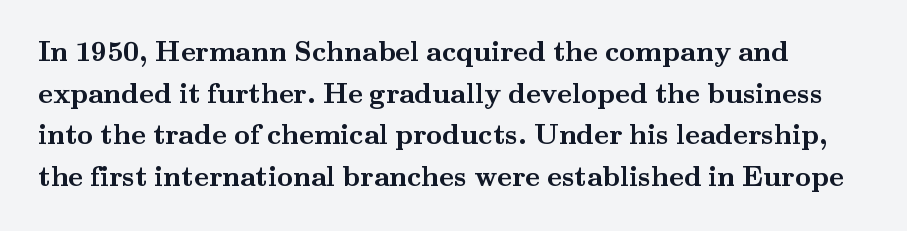
The image shows 28 px semibold, wide serif type, upright; set normal line spacing (1.49x), normal letter spacing, not underlined; medium stroke contrast and a small x-height.
